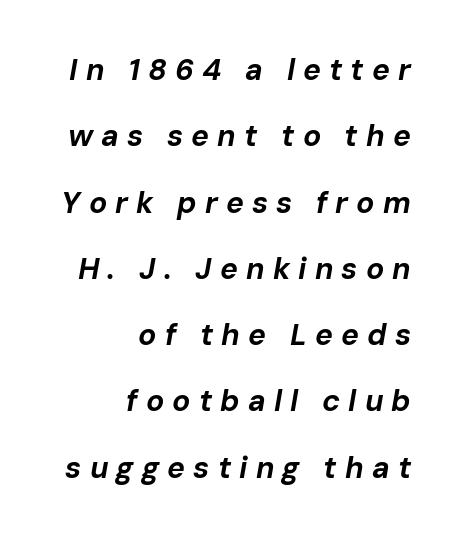
The rendering applies a slant to the glyphs. Words appear elongated and porous because spacing is wide. The passage shown is not underscored anywhere. As a designer I'd log this as weight 700, bold. Every row of glyphs terminates at an identical x-position on the right.
